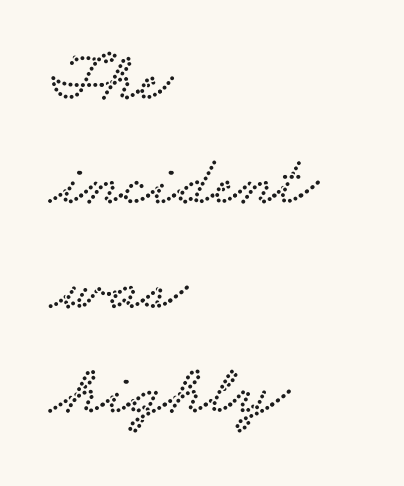
{"serif": "yes", "width": "wide", "stroke_contrast": "low", "x_height": "small", "monospaced": "no", "underline": "no", "align": "left", "line_spacing": "normal", "line_spacing_ratio": 1.47, "letter_spacing": "normal", "letter_spacing_em": 0.0, "glyph_px": 71}
